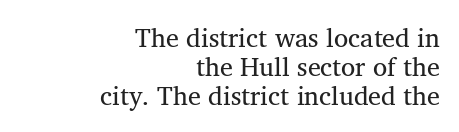
Q: Is the text bold? A: No.
Q: Is the text italic (slanted)? A: No, it is upright.
Q: Is the text underlined? A: No.
Q: How is the paragraph aligned? A: Right-aligned.
Q: Is the spacing between letters normal or unusually wide? A: Normal.
Q: Is the spacing between lines tight, normal or loose? A: Tight.
